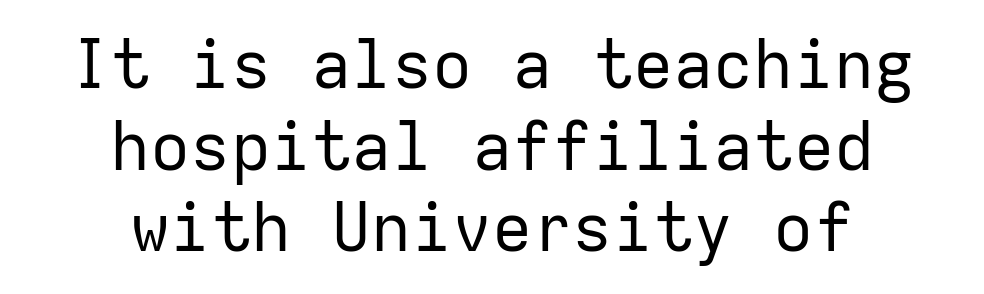
The baseline area is clear. The typesetter chose a symmetrical, centered arrangement here. The letters stand straight up with perfectly vertical stems. The line texture is even and compact thanks to regular tracking. The typeface chosen for these lines omits serifs.
